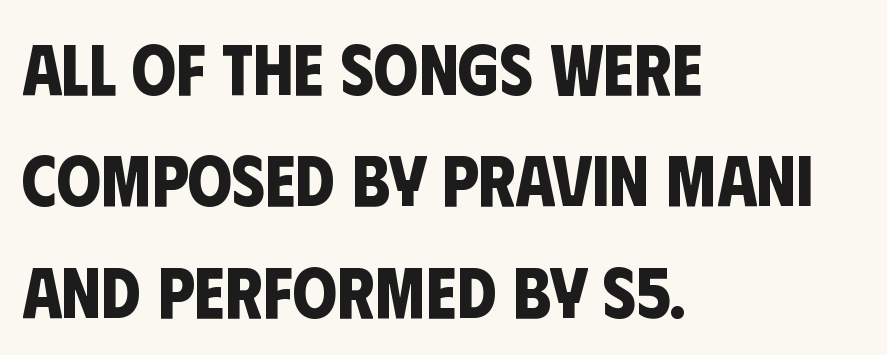
{"serif": "no", "bold": "yes", "weight": "bold", "width": "condensed", "stroke_contrast": "low", "x_height": "large", "monospaced": "no", "underline": "no", "align": "left", "line_spacing": "normal", "line_spacing_ratio": 1.57, "letter_spacing": "normal", "letter_spacing_em": 0.0, "glyph_px": 71}
